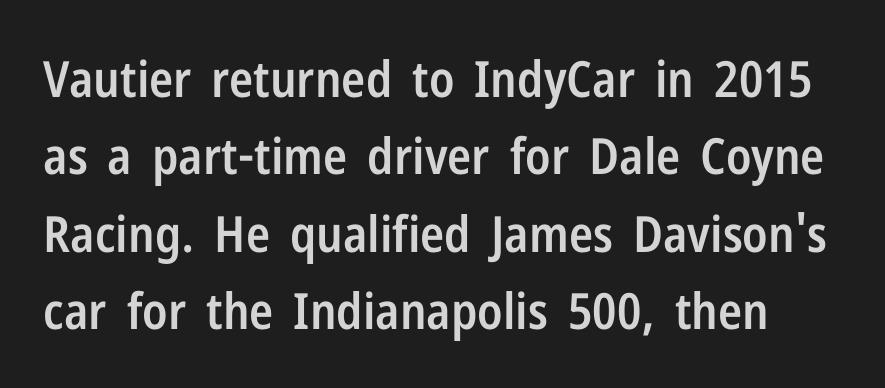
The typeface chosen for these lines omits serifs. Set as a demibold, roughly 600 on the weight scale. Check under the words: just untouched page. The face used here is proportionally spaced, like ordinary book or web type.
